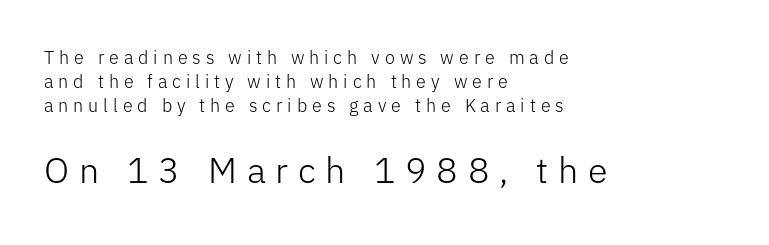
The image shows 36 px light sans-serif type, upright; set left-aligned, normal line spacing (1.32x), unusually wide letter spacing (+0.27 em), not underlined; the second (bottom) block is 2.0x larger; low stroke contrast and a medium x-height.
